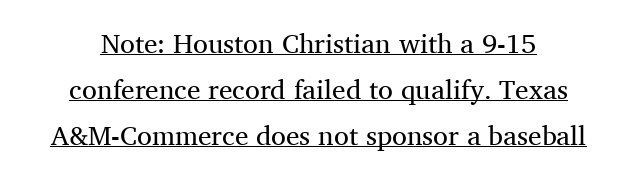
Q: Is the text bold? A: No.
Q: Is the text italic (slanted)? A: No, it is upright.
Q: Is the text underlined? A: Yes.
Q: Is the spacing between letters normal or unusually wide? A: Normal.
Q: Is the spacing between lines tight, normal or loose? A: Normal.
